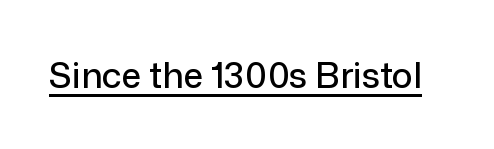
The image shows 35 px sans-serif type, upright; set normal letter spacing, underlined; low stroke contrast and a medium x-height.
